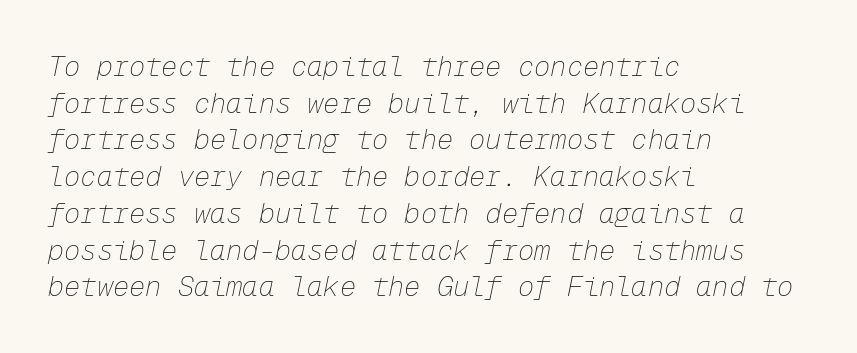
Q: Is the text bold? A: No.
Q: Is the text italic (slanted)? A: Yes, it leans right by about 12 degrees.
Q: Is the text underlined? A: No.
Q: How is the paragraph aligned? A: Left-aligned.
Q: Is the spacing between letters normal or unusually wide? A: Normal.
Q: Is the spacing between lines tight, normal or loose? A: Normal.
